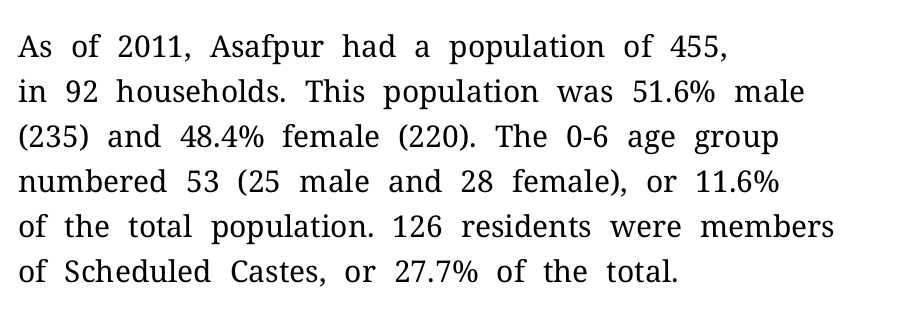
{"serif": "yes", "italic": "no", "bold": "no", "weight": "regular", "width": "normal", "stroke_contrast": "medium", "x_height": "medium", "monospaced": "no", "underline": "no", "align": "left", "line_spacing": "normal", "line_spacing_ratio": 1.5, "letter_spacing": "normal", "letter_spacing_em": 0.0, "glyph_px": 30}
